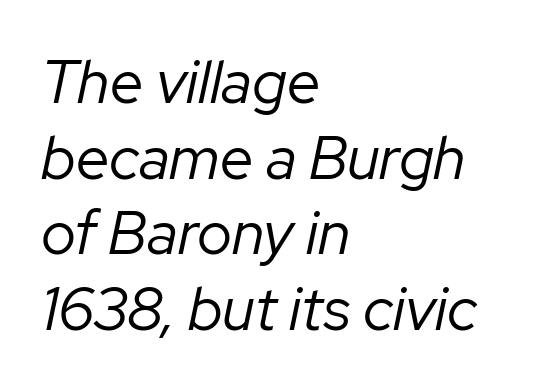
The image shows 60 px regular-weight type, italic (leaning right); set left-aligned, normal line spacing (1.26x), normal letter spacing, not underlined; low stroke contrast and a medium x-height.
